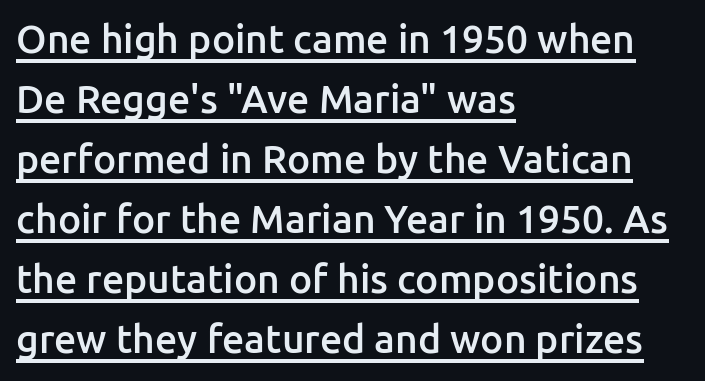
Teacher's note: observe the even left margin — that is flush-left alignment. Heft: intermediate — a semibold. The letters stand upright; this is a roman face. What decoration does the sample have? An underline. Spacing verdict: proportional, widths tailored to each character.
